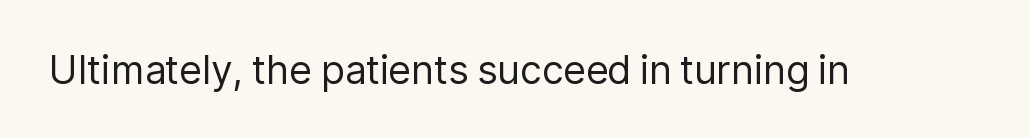
{"serif": "no", "italic": "no", "bold": "no", "weight": "regular", "width": "normal", "stroke_contrast": "low", "x_height": "medium", "monospaced": "no", "underline": "no", "letter_spacing": "normal", "letter_spacing_em": 0.0, "glyph_px": 39}
